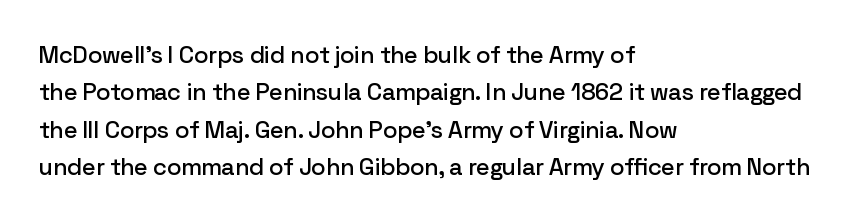
The image shows 24 px text type, upright; set left-aligned, normal line spacing (1.56x), normal letter spacing, not underlined.
